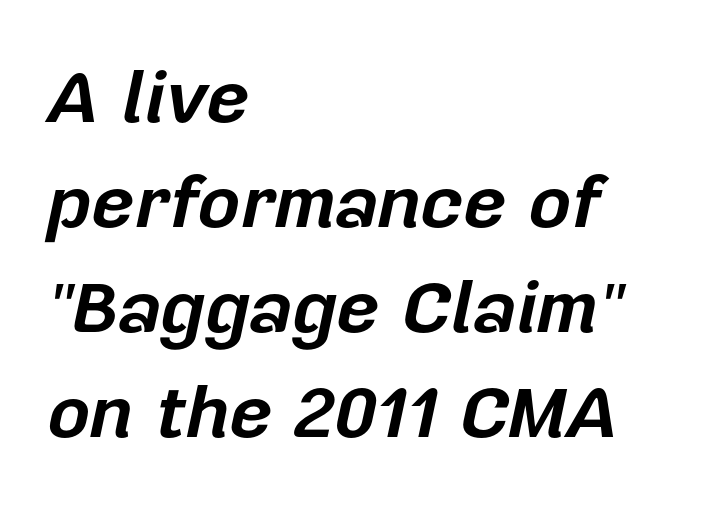
Q: Is the text bold? A: Yes.
Q: Is the text italic (slanted)? A: Yes, it leans right by about 12 degrees.
Q: Is the text underlined? A: No.
Q: How is the paragraph aligned? A: Left-aligned.
Q: Is the spacing between letters normal or unusually wide? A: Normal.
Q: Is the spacing between lines tight, normal or loose? A: Normal.
Q: Width (condensed, normal, or wide)? A: Normal.
Q: Stroke contrast? A: Low.
Q: x-height? A: Medium.
Q: Monospaced? A: No.
